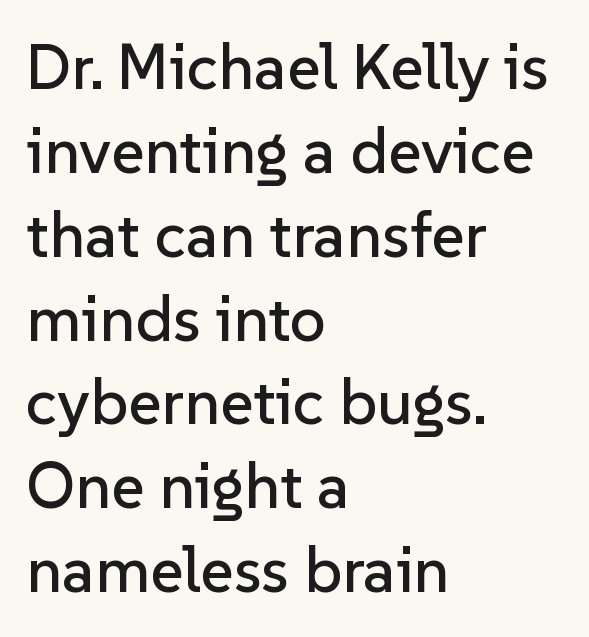
{"serif": "no", "italic": "no", "width": "normal", "stroke_contrast": "low", "x_height": "medium", "monospaced": "no", "underline": "no", "align": "left", "line_spacing": "normal", "line_spacing_ratio": 1.31, "letter_spacing": "normal", "letter_spacing_em": 0.0, "glyph_px": 64}
